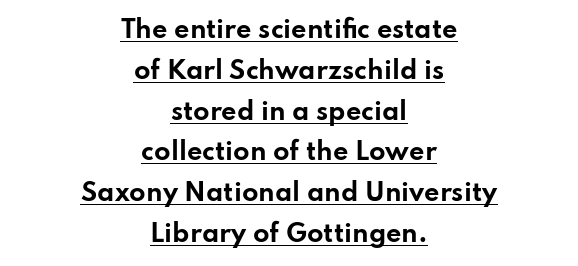
In terms of letterspacing, this is plain default setting. Neither beginnings nor endings align; midpoints do. Emphasis is given by a line drawn under the lettering. This is heavy type, rendered in bold.
